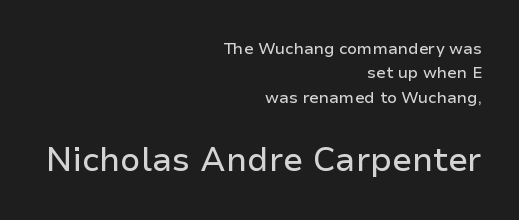
Q: Is the text italic (slanted)? A: No, it is upright.
Q: Is the typeface a serif or a sans-serif typeface? A: Sans-serif.
Q: Is the text underlined? A: No.
Q: How is the paragraph aligned? A: Right-aligned.
Q: Is the spacing between letters normal or unusually wide? A: Normal.
Q: Is the spacing between lines tight, normal or loose? A: Normal.
Q: Which block of text is set in a larger size, the first (top) or the second (bottom)? A: The second (bottom) one.
Q: Width (condensed, normal, or wide)? A: Normal.
Q: Stroke contrast? A: Low.
Q: x-height? A: Medium.
Q: Monospaced? A: No.
